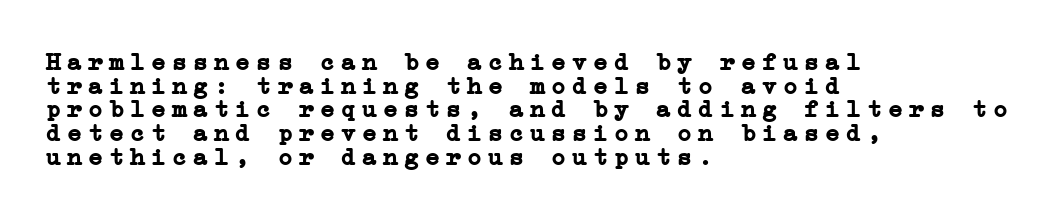
{"italic": "no", "bold": "yes", "underline": "no", "align": "left", "line_spacing": "tight", "line_spacing_ratio": 0.95, "letter_spacing": "wide", "letter_spacing_em": 0.24, "glyph_px": 25}
